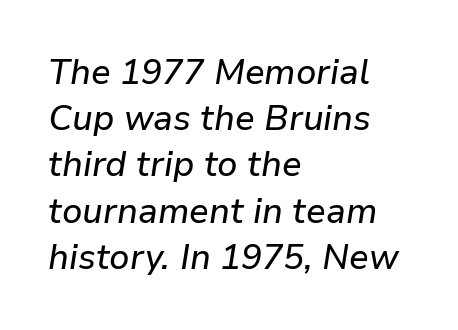
{"italic": "yes", "lean": "right", "slant_degrees": 9, "width": "normal", "stroke_contrast": "low", "x_height": "medium", "monospaced": "no", "underline": "no", "align": "left", "line_spacing": "normal", "line_spacing_ratio": 1.32, "letter_spacing": "normal", "letter_spacing_em": 0.0, "glyph_px": 35}
